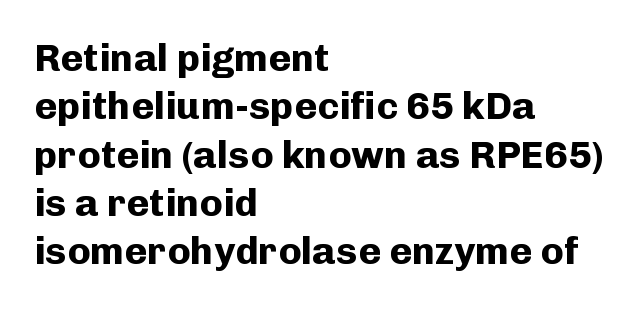
The gap between lines stays unmarked. Nothing unusual about the tracking: characters are spaced as the font intends. Looks like regular typesetting: each glyph gets only the width it needs. In terms of letterform style, serifs are entirely absent.
